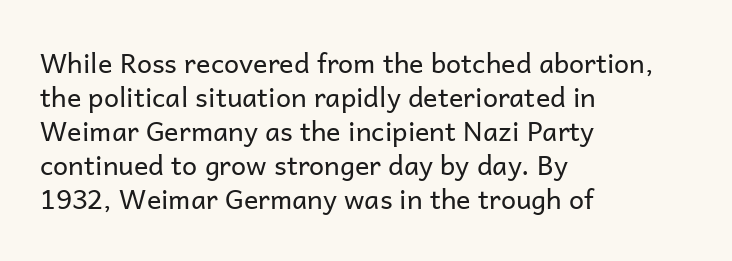
Q: Is the text bold? A: No.
Q: Is the text italic (slanted)? A: No, it is upright.
Q: Is the text underlined? A: No.
Q: How is the paragraph aligned? A: Left-aligned.
Q: Is the spacing between letters normal or unusually wide? A: Normal.
Q: Is the spacing between lines tight, normal or loose? A: Normal.
